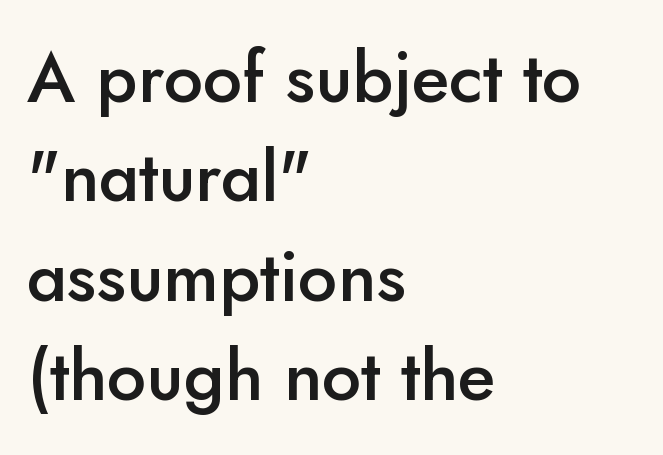
Caption: multi-line text, flush left, ragged right. Emphasis by weight is partial: semibold. Leading: standard. The type is set solid horizontally, with unmodified tracking. The baseline area is clear.
